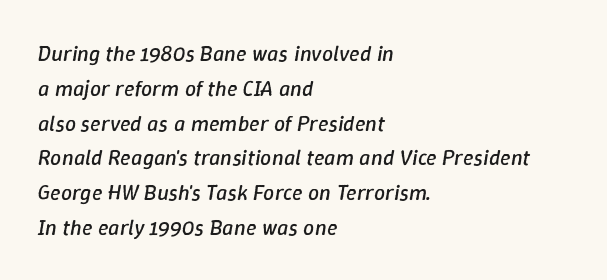
Underlining? Definitely not there. This sample uses an oblique cut, with every glyph tilted off the vertical. A student would call this left alignment; a typographer would say flush left, rag right. Does the leading feel generous? No, just average.
